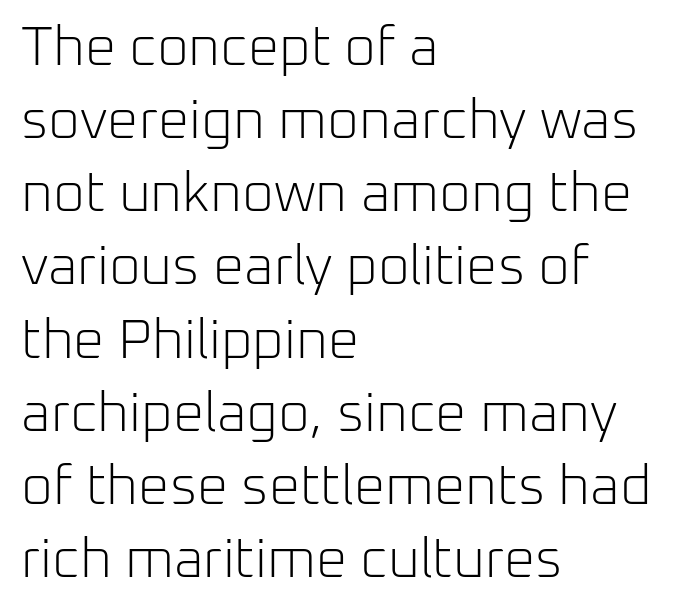
Q: Is the text bold? A: No.
Q: Is the text italic (slanted)? A: No, it is upright.
Q: Is the typeface a serif or a sans-serif typeface? A: Sans-serif.
Q: Is the text underlined? A: No.
Q: How is the paragraph aligned? A: Left-aligned.
Q: Is the spacing between letters normal or unusually wide? A: Normal.
Q: Is the spacing between lines tight, normal or loose? A: Normal.
Q: Width (condensed, normal, or wide)? A: Normal.
Q: Stroke contrast? A: Low.
Q: x-height? A: Medium.
Q: Monospaced? A: No.
